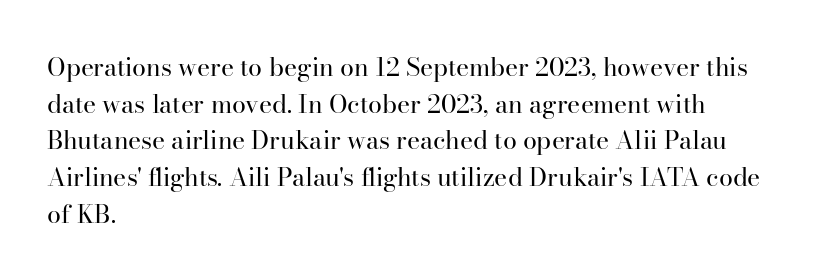
{"italic": "no", "bold": "no", "underline": "no", "align": "left", "line_spacing": "normal", "line_spacing_ratio": 1.47, "letter_spacing": "normal", "letter_spacing_em": 0.0, "glyph_px": 25}
